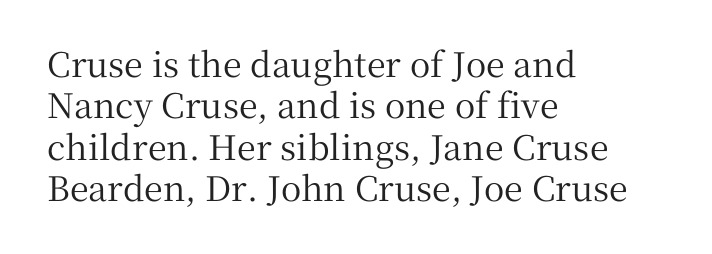
{"serif": "yes", "italic": "no", "width": "normal", "stroke_contrast": "medium", "x_height": "medium", "monospaced": "no", "underline": "no", "align": "left", "line_spacing_ratio": 1.22, "letter_spacing": "normal", "letter_spacing_em": 0.0, "glyph_px": 34}
